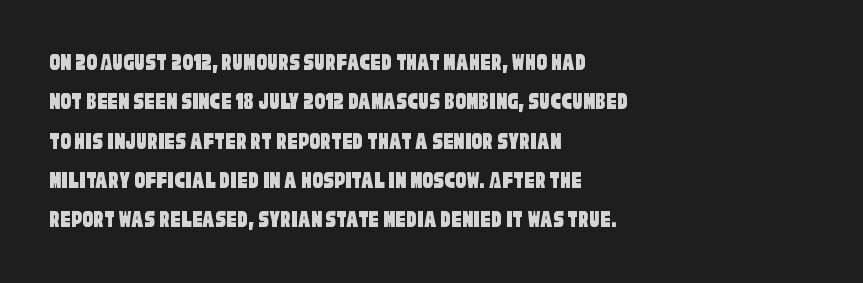
{"underline": "no", "align": "left", "line_spacing": "normal", "line_spacing_ratio": 1.51, "letter_spacing": "normal", "letter_spacing_em": 0.0, "glyph_px": 26}
